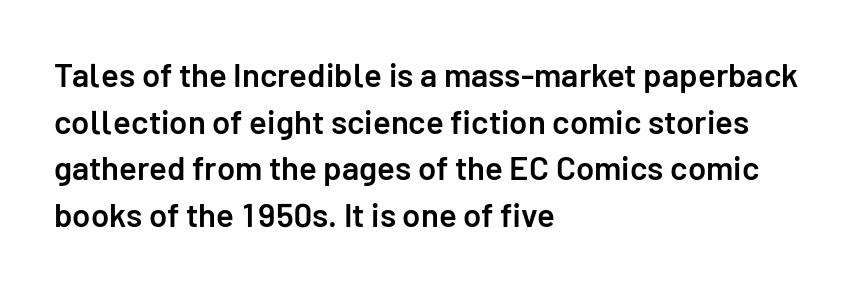
A somewhat darkened texture: the type is semibold rather than bold. Nope, not italic — everything's standing straight. Whoever set this chose a conventional vertical rhythm. The lines are quadded left. Bare-footed words on every line.
